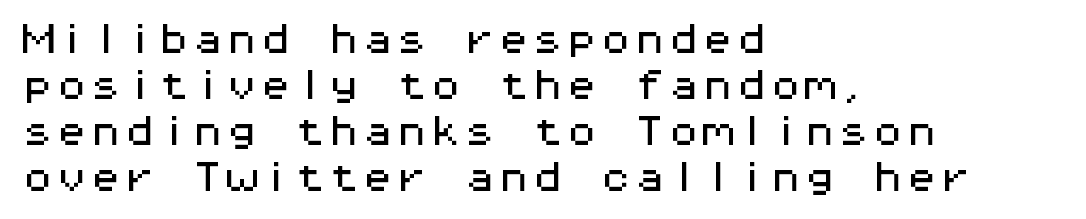
Q: Is the text italic (slanted)? A: No, it is upright.
Q: Is the typeface a serif or a sans-serif typeface? A: Sans-serif.
Q: Is the text underlined? A: No.
Q: How is the paragraph aligned? A: Left-aligned.
Q: Is the spacing between letters normal or unusually wide? A: Normal.
Q: Is the spacing between lines tight, normal or loose? A: Normal.
Q: Width (condensed, normal, or wide)? A: Wide.
Q: Stroke contrast? A: Medium.
Q: x-height? A: Medium.
Q: Monospaced? A: Yes.
